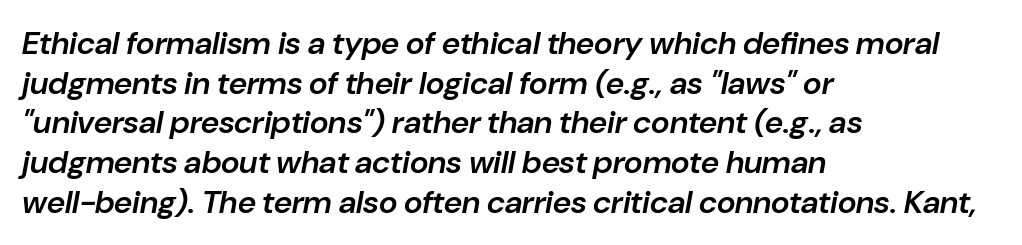
{"italic": "yes", "lean": "right", "slant_degrees": 10, "bold": "semi", "weight": "semibold", "width": "normal", "stroke_contrast": "low", "x_height": "medium", "monospaced": "no", "underline": "no", "align": "left", "line_spacing_ratio": 1.24, "letter_spacing": "normal", "letter_spacing_em": 0.0, "glyph_px": 32}
